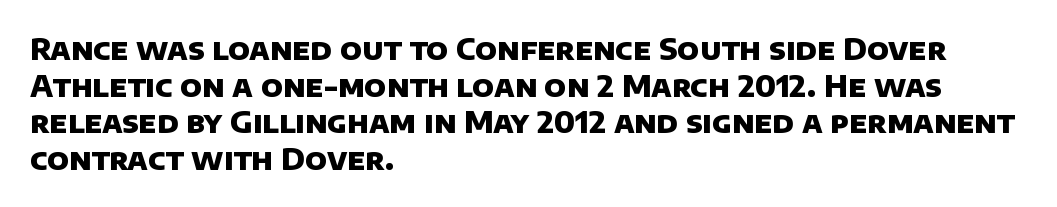
Caption: bold face, heavy strokes. Notice how the passage keeps a crisp vertical edge on the left only. What kind of face is this? One without serifs — a sans. This sample has the flowing, uneven cadence of proportional lettering. Words float on clear page, feet unadorned. A normal amount of white space separates one row of letters from the next.
